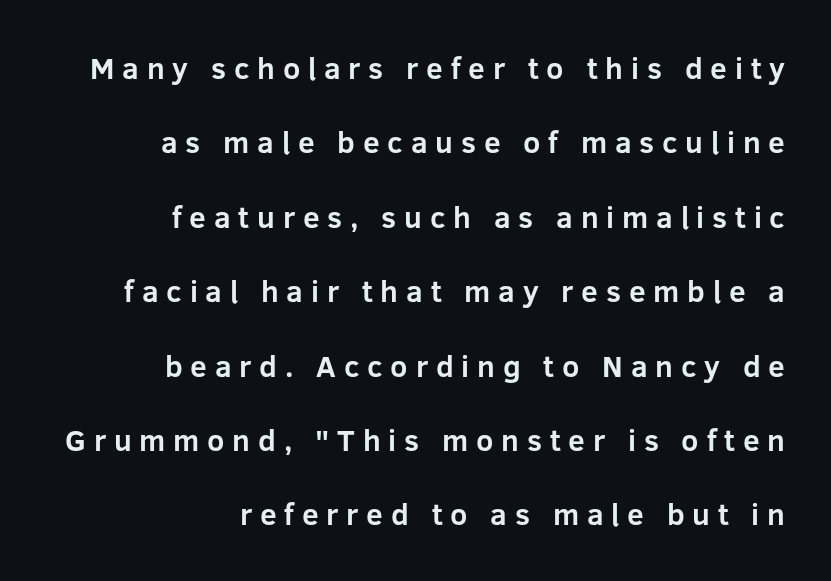
Q: Is the text bold? A: Yes.
Q: Is the text italic (slanted)? A: No, it is upright.
Q: Is the typeface a serif or a sans-serif typeface? A: Sans-serif.
Q: Is the text underlined? A: No.
Q: How is the paragraph aligned? A: Right-aligned.
Q: Is the spacing between letters normal or unusually wide? A: Unusually wide.
Q: Is the spacing between lines tight, normal or loose? A: Loose.
Q: Width (condensed, normal, or wide)? A: Normal.
Q: Stroke contrast? A: Low.
Q: x-height? A: Medium.
Q: Monospaced? A: No.
